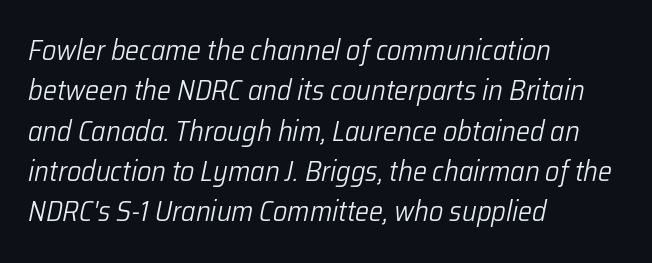
{"italic": "yes", "lean": "right", "slant_degrees": 12, "bold": "no", "weight": "light", "width": "normal", "stroke_contrast": "low", "x_height": "medium", "monospaced": "no", "underline": "no", "align": "left", "line_spacing": "normal", "line_spacing_ratio": 1.44, "letter_spacing": "normal", "letter_spacing_em": 0.0, "glyph_px": 28}
